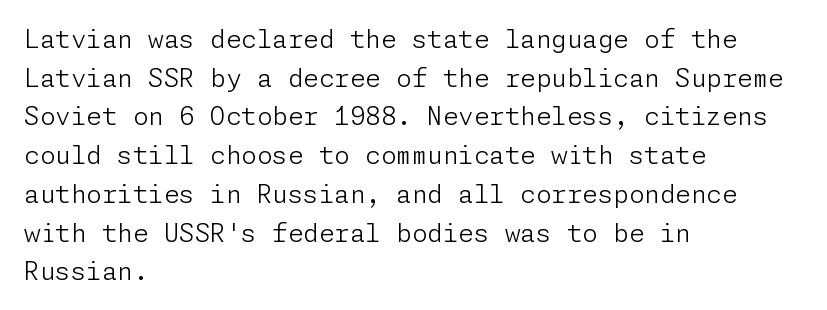
Notice how descenders clear the ascenders below comfortably — that's standard leading. Posture: vertical. Letter spacing: default. This rendering uses left alignment, leaving the right contour irregular.
